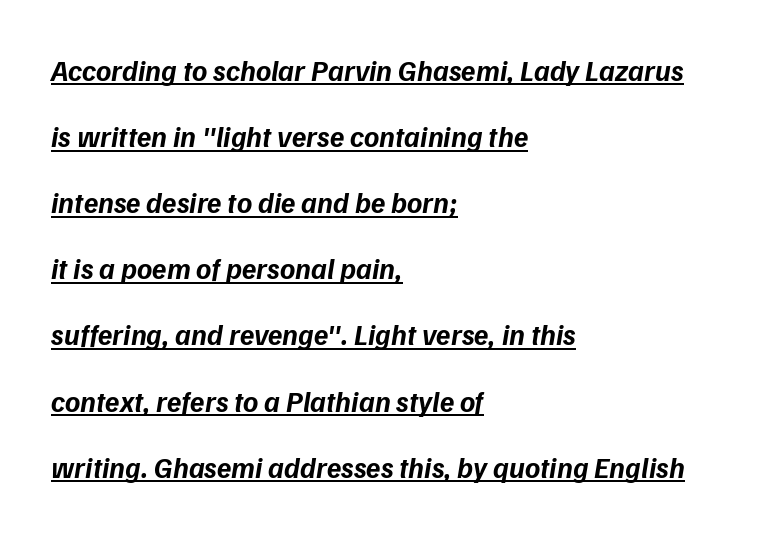
Notice how the stems are inclined rather than vertical — that's the hallmark of italics. The face used here appears with an underline applied. Is the block centered? No — it sits flush against the left margin. Stroke thickness is high; the sample reads as a true bold. This sample trades compactness for vertical openness between lines.
